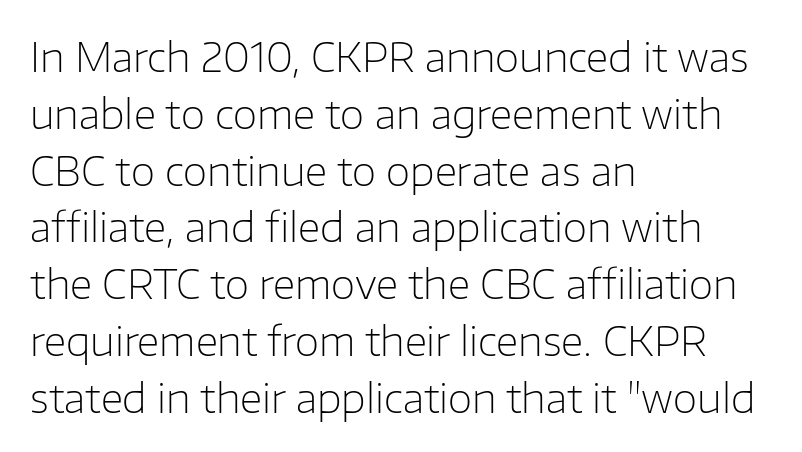
The image shows 40 px light sans-serif type, upright; set left-aligned, normal line spacing (1.42x), normal letter spacing, not underlined; low stroke contrast and a medium x-height.
